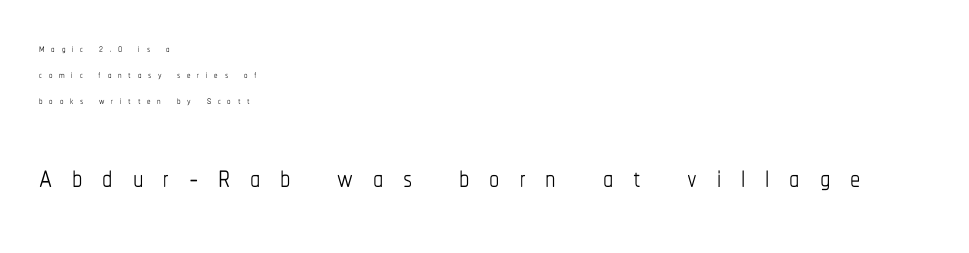
Small over large — that's the arrangement of the two blocks here. Each stroke keeps to a modest, everyday thickness or less. Think of a printed novel: that variable character pitch is what you see here. Only glyphs here, with clear space below each row. Characters remain perfectly vertical along every line. The typesetter chose a ragged-right arrangement here.
